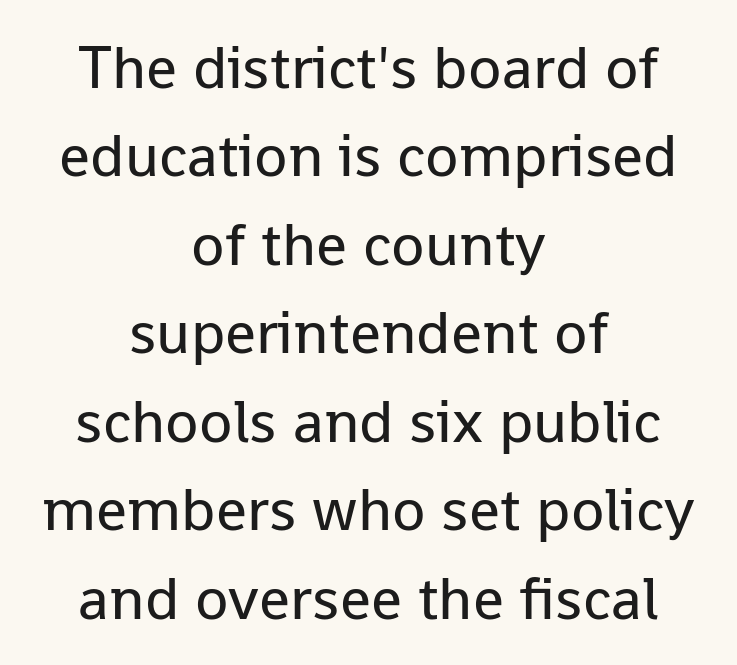
The gaps between neighbouring characters are ordinary and unremarkable. Stroke thickness stays within the range of a standard reading face or lighter. You could not count columns in this text — the font is proportionally spaced. Alignment: centered. Ascenders rise straight up at ninety degrees. The words here are not underlined.
